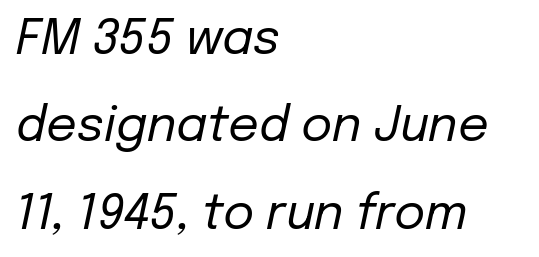
{"italic": "yes", "lean": "right", "slant_degrees": 12, "bold": "no", "weight": "regular", "width": "normal", "stroke_contrast": "low", "x_height": "medium", "monospaced": "no", "underline": "no", "align": "left", "line_spacing_ratio": 1.82, "letter_spacing": "normal", "letter_spacing_em": 0.0, "glyph_px": 48}
